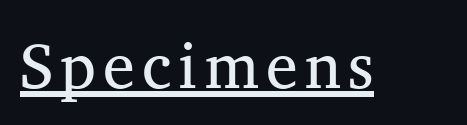
Stroke terminals: seriffed. Think of a printed novel: that variable character pitch is what you see here. This is underlined copy, the kind a proofreader might mark for attention. The letters look calm and open, with moderate or lighter stems.
